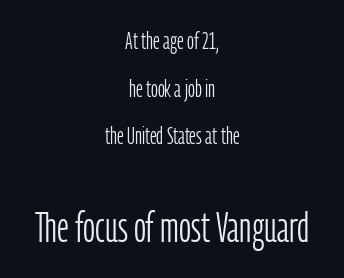
The image shows 42 px light, condensed sans-serif type, upright; set centered, loose line spacing (1.98x), normal letter spacing, not underlined; the second (bottom) block is 1.75x larger; low stroke contrast and a medium x-height.
